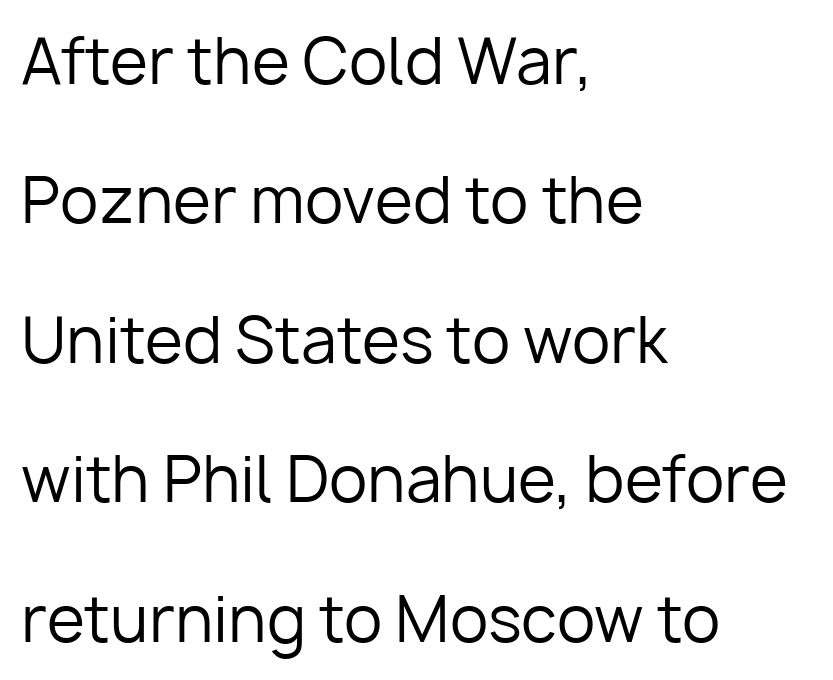
Q: Is the text bold? A: No.
Q: Is the text italic (slanted)? A: No, it is upright.
Q: Is the typeface a serif or a sans-serif typeface? A: Sans-serif.
Q: Is the text underlined? A: No.
Q: How is the paragraph aligned? A: Left-aligned.
Q: Is the spacing between letters normal or unusually wide? A: Normal.
Q: Is the spacing between lines tight, normal or loose? A: Loose.
Q: Width (condensed, normal, or wide)? A: Normal.
Q: Stroke contrast? A: Low.
Q: x-height? A: Medium.
Q: Monospaced? A: No.
